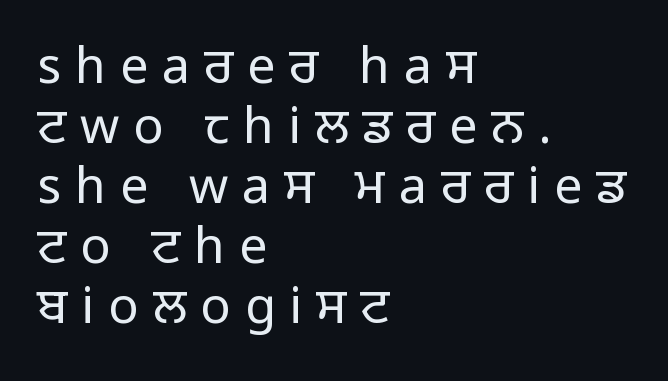
{"serif": "no", "italic": "no", "bold": "no", "weight": "regular", "width": "normal", "stroke_contrast": "low", "x_height": "medium", "monospaced": "no", "underline": "no", "align": "left", "line_spacing_ratio": 1.2, "letter_spacing": "wide", "letter_spacing_em": 0.28, "glyph_px": 50}
